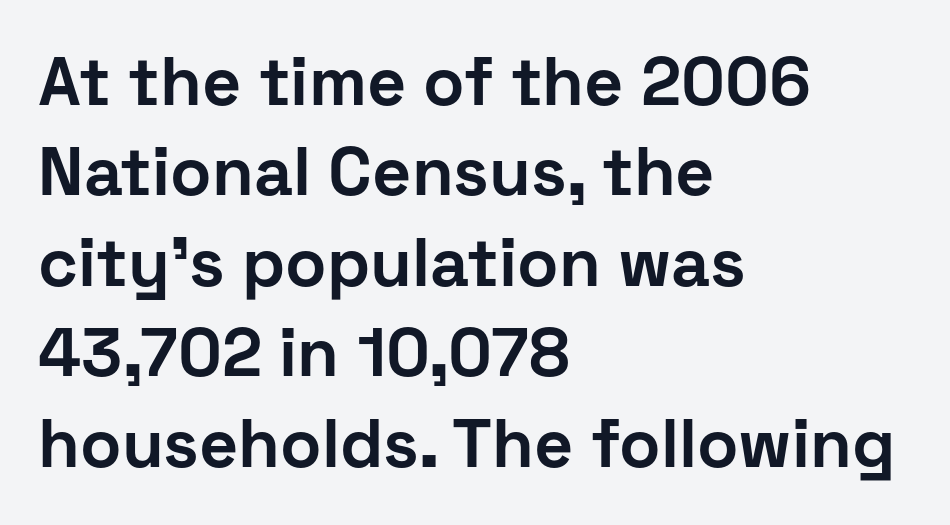
A classic flush-left, rag-right setting is used for this passage. The letters are bold, with thick, heavy strokes. Classification — sans serif. The type is set solid horizontally, with unmodified tracking.
